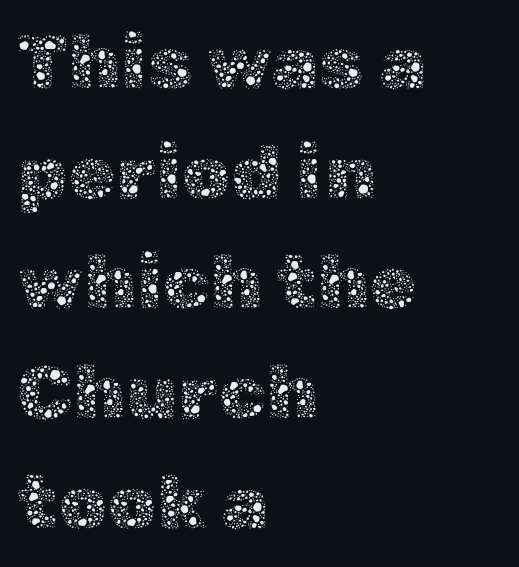
{"italic": "no", "bold": "no", "weight": "thin", "width": "normal", "x_height": "medium", "monospaced": "no", "underline": "no", "align": "left", "line_spacing": "normal", "line_spacing_ratio": 1.43, "letter_spacing": "normal", "letter_spacing_em": 0.0, "glyph_px": 77}
